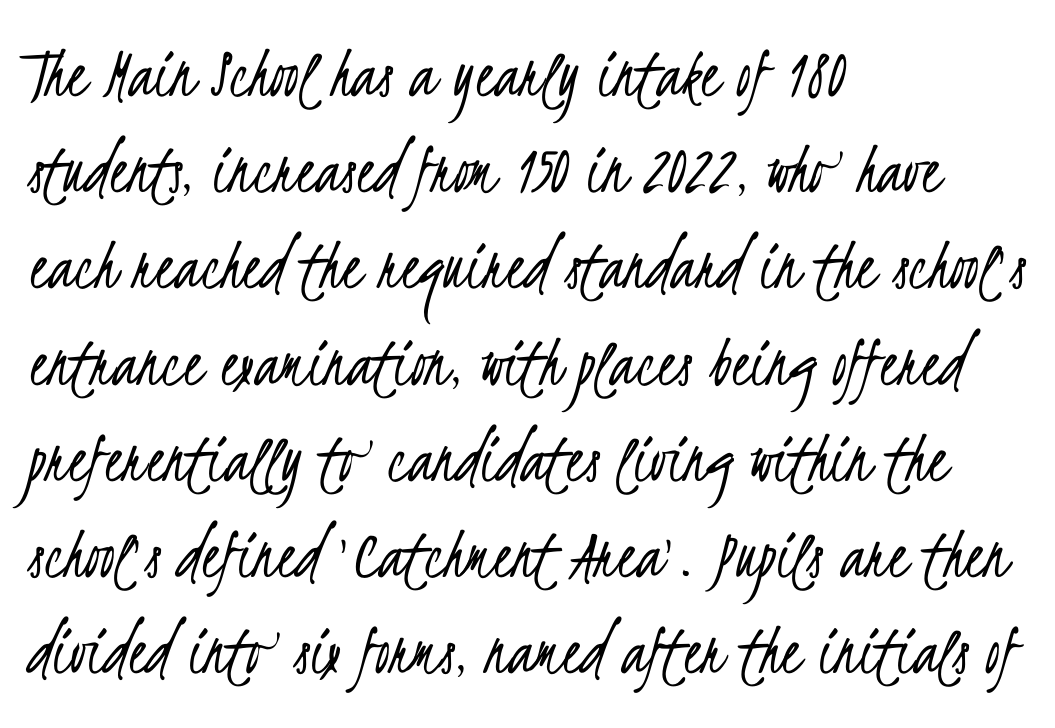
Q: Is the text bold? A: No.
Q: Is the typeface a serif or a sans-serif typeface? A: Sans-serif.
Q: Is the text underlined? A: No.
Q: How is the paragraph aligned? A: Left-aligned.
Q: Is the spacing between letters normal or unusually wide? A: Normal.
Q: Is the spacing between lines tight, normal or loose? A: Normal.
Q: Width (condensed, normal, or wide)? A: Condensed.
Q: Stroke contrast? A: Low.
Q: x-height? A: Small.
Q: Monospaced? A: No.
